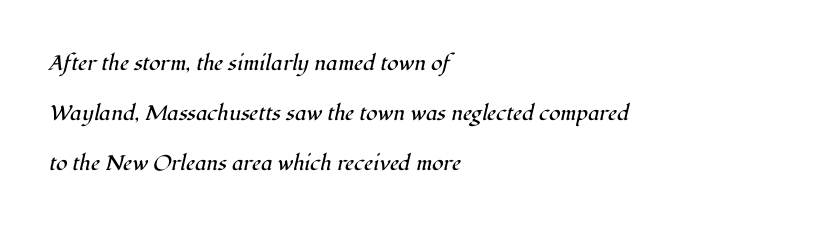
The area under the type is left untouched. This is oblique type, the kind used for emphasis or titles. Baseline-to-baseline distance is far greater than the letter height. Tracking value appears to be zero — textbook default spacing. Stem width sits at or under what a default text font uses.
